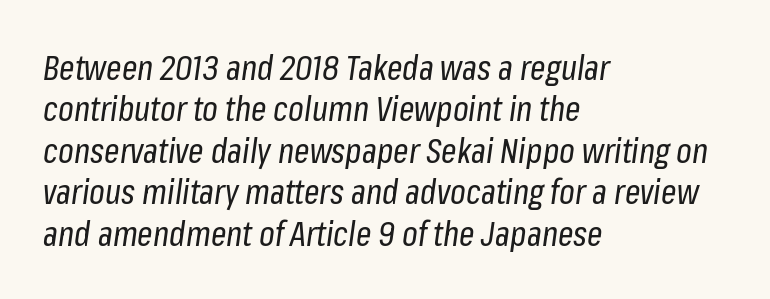
Standard letterfit; no display-style spreading of the glyphs. Note the varied advance widths — an 'i' is clearly narrower than an 'm'. Decoration check: the copy has no underline. Italic? Definitely — the glyphs are oblique. The strokes carry an ordinary text weight at most. Which margin do the lines hug? The left one — the right edge is uneven.
